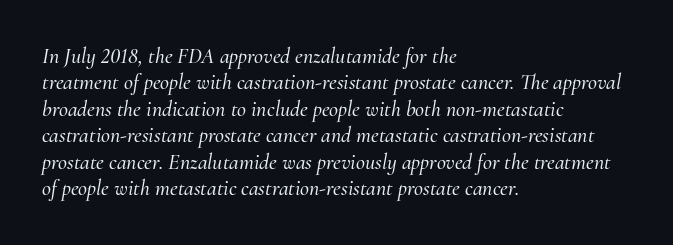
A student would call this left alignment; a typographer would say flush left, rag right. Glyph-to-glyph distance matches everyday printed text. Descender tails drop into unmarked territory. Compared with ordinary roman type, these characters are visibly tilted.
